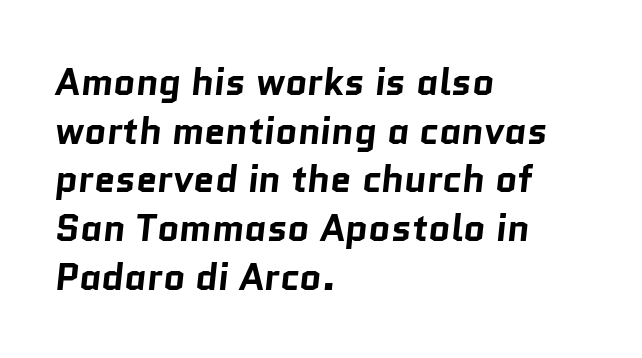
The image shows 38 px bold sans-serif type; set left-aligned, normal line spacing (1.28x), normal letter spacing, not underlined; low stroke contrast and a medium x-height.
